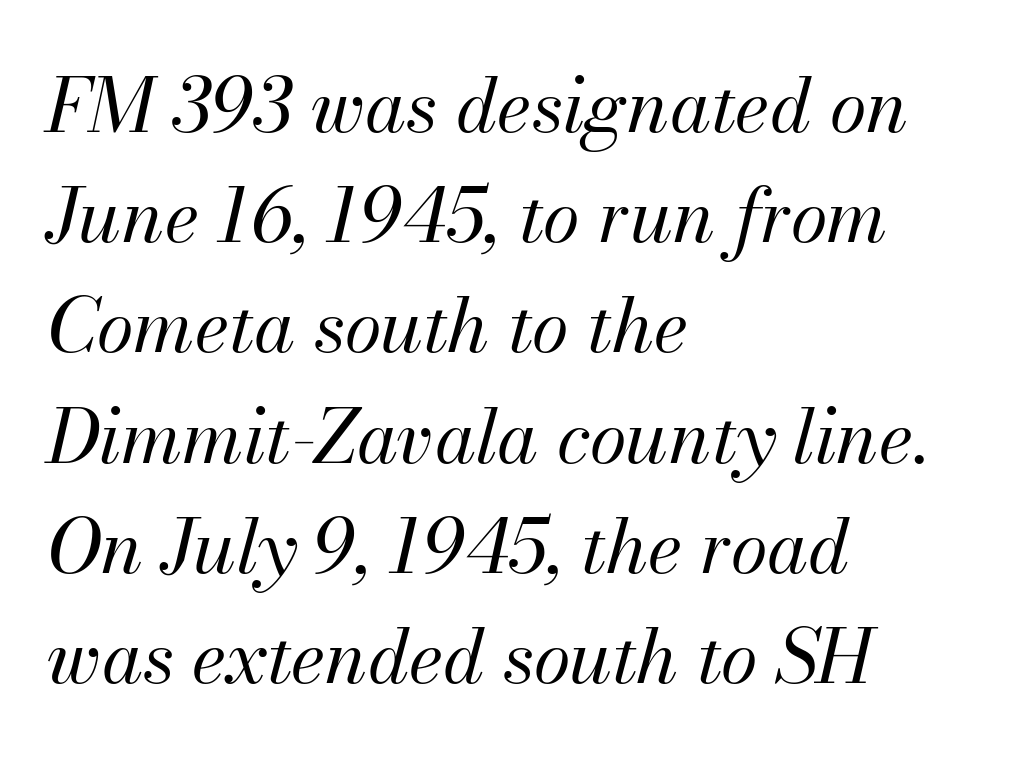
{"italic": "yes", "lean": "right", "slant_degrees": 13, "bold": "no", "weight": "regular", "width": "normal", "stroke_contrast": "medium", "x_height": "small", "monospaced": "no", "underline": "no", "align": "left", "line_spacing": "normal", "line_spacing_ratio": 1.47, "letter_spacing": "normal", "letter_spacing_em": 0.0, "glyph_px": 75}
